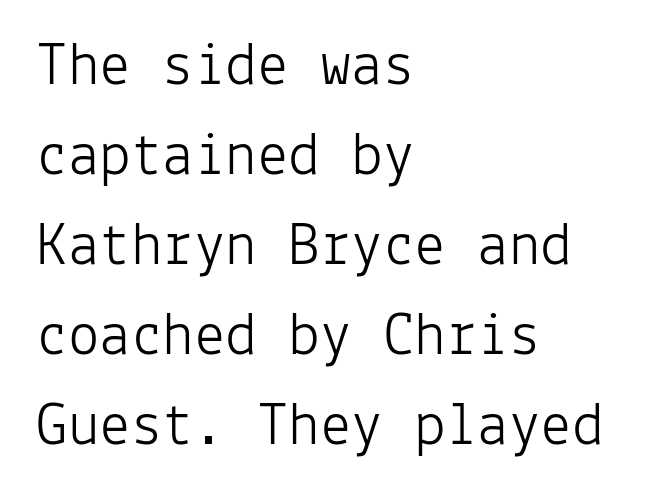
The image shows 63 px light sans-serif type, upright, monospaced; set left-aligned, normal line spacing (1.43x), normal letter spacing, not underlined; low stroke contrast and a medium x-height.
